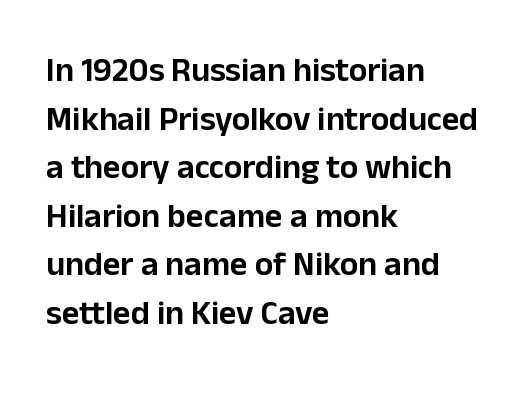
The image shows 34 px sans-serif type, upright; set left-aligned, normal line spacing (1.43x), normal letter spacing, not underlined; low stroke contrast and a medium x-height.
